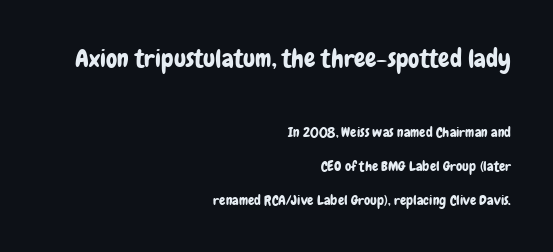
{"italic": "no", "underline": "no", "align": "right", "line_spacing": "loose", "line_spacing_ratio": 2.43, "letter_spacing": "normal", "letter_spacing_em": 0.0, "larger_block": "first", "size_ratio": 1.79, "glyph_px": 25}
